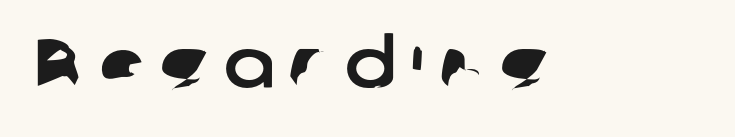
{"serif": "no", "width": "normal", "stroke_contrast": "low", "x_height": "medium", "monospaced": "no", "underline": "no", "letter_spacing": "wide", "letter_spacing_em": 0.21, "glyph_px": 68}
